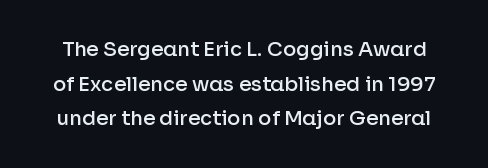
The image shows 20 px text type, upright; set line spacing 1.73x, normal letter spacing, not underlined.
